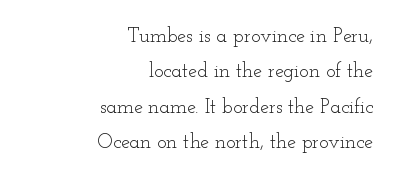
The image shows 20 px text type, upright; set right-aligned, line spacing 1.77x, normal letter spacing, not underlined.
